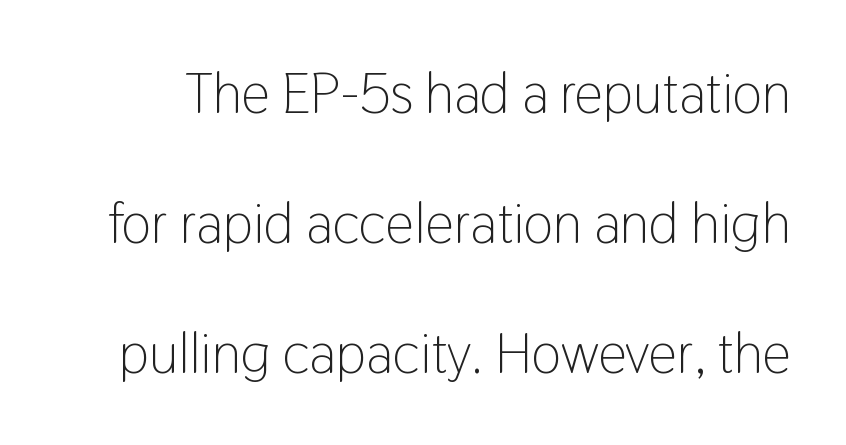
{"serif": "no", "italic": "no", "bold": "no", "weight": "light", "width": "condensed", "stroke_contrast": "low", "x_height": "medium", "monospaced": "no", "underline": "no", "line_spacing": "loose", "line_spacing_ratio": 2.28, "letter_spacing": "normal", "letter_spacing_em": 0.0, "glyph_px": 57}
